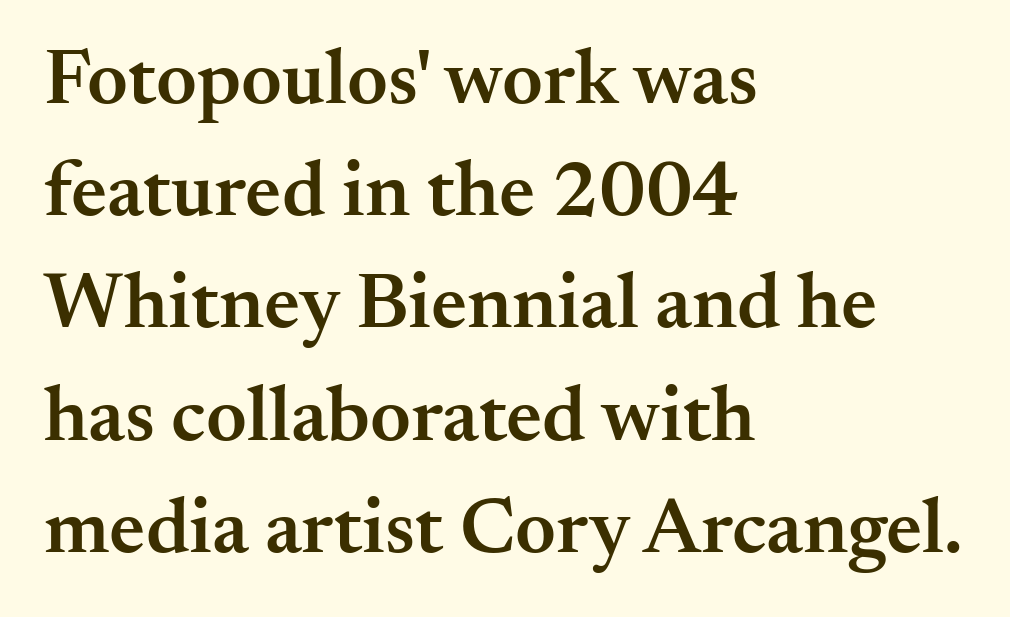
Q: Is the text bold? A: Semi-bold.
Q: Is the text italic (slanted)? A: No, it is upright.
Q: Is the typeface a serif or a sans-serif typeface? A: Serif.
Q: Is the text underlined? A: No.
Q: How is the paragraph aligned? A: Left-aligned.
Q: Is the spacing between letters normal or unusually wide? A: Normal.
Q: Is the spacing between lines tight, normal or loose? A: Normal.
Q: Width (condensed, normal, or wide)? A: Normal.
Q: Stroke contrast? A: Medium.
Q: x-height? A: Small.
Q: Monospaced? A: No.
